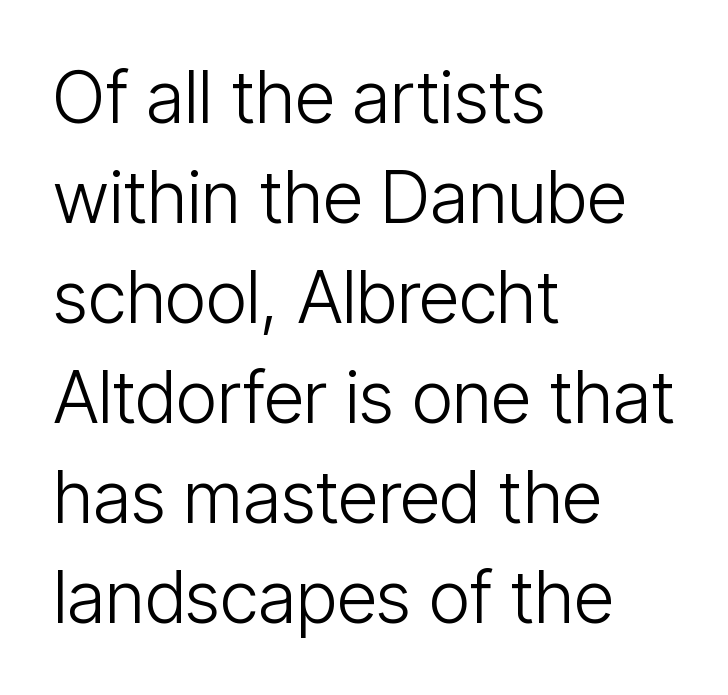
{"serif": "no", "italic": "no", "bold": "no", "weight": "light", "width": "condensed", "stroke_contrast": "low", "x_height": "medium", "monospaced": "no", "underline": "no", "align": "left", "line_spacing": "normal", "line_spacing_ratio": 1.39, "letter_spacing": "normal", "letter_spacing_em": 0.0, "glyph_px": 72}
